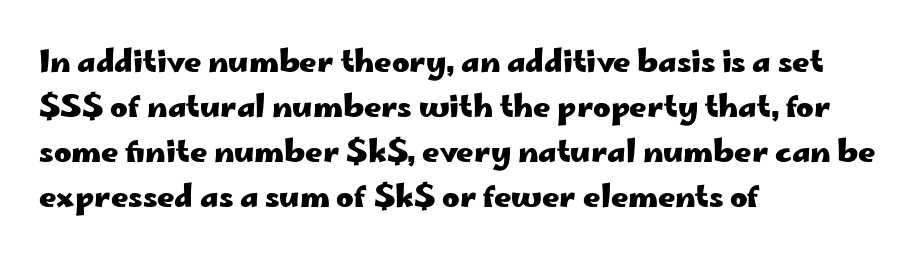
The font family rendered here belongs to the sans-serif group. The passage shown has conventional tracking throughout. These words are printed bold, with thick strokes throughout. The paragraph shown leans on its left margin. It's the straight-up-and-down kind of type.
